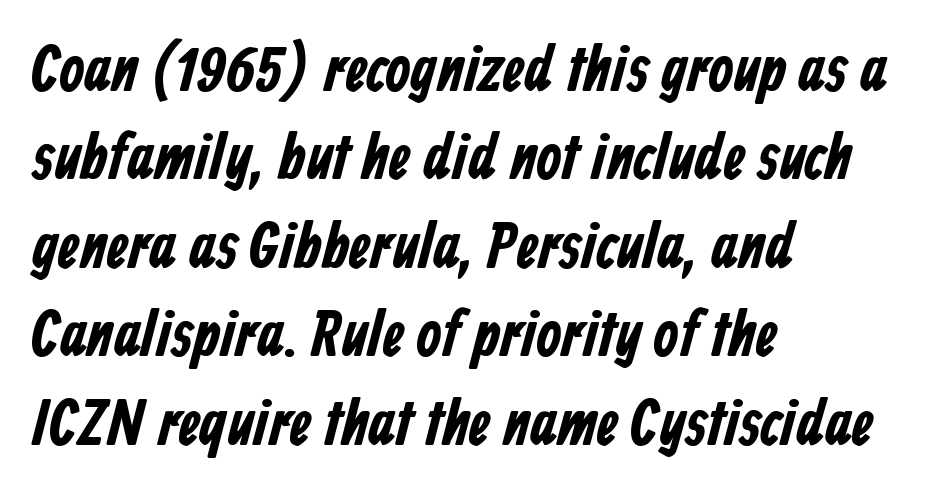
Q: Is the text bold? A: Yes.
Q: Is the typeface a serif or a sans-serif typeface? A: Sans-serif.
Q: Is the text underlined? A: No.
Q: How is the paragraph aligned? A: Left-aligned.
Q: Is the spacing between letters normal or unusually wide? A: Normal.
Q: Is the spacing between lines tight, normal or loose? A: Normal.
Q: Width (condensed, normal, or wide)? A: Condensed.
Q: Stroke contrast? A: Low.
Q: x-height? A: Medium.
Q: Monospaced? A: No.
